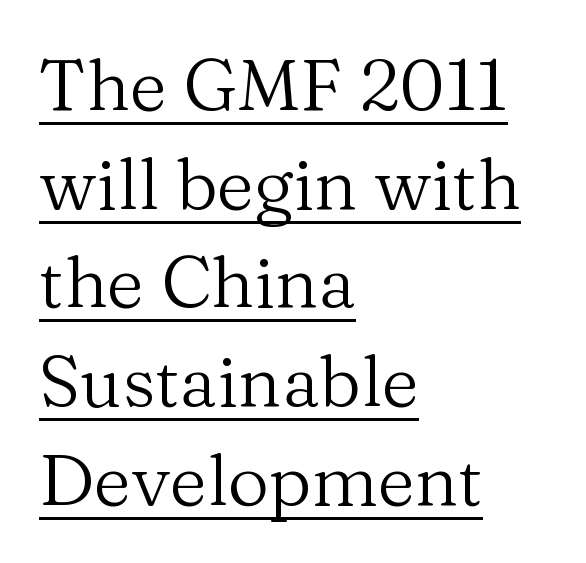
The image shows 72 px regular-weight serif type, upright; set left-aligned, normal line spacing (1.37x), normal letter spacing, underlined; medium stroke contrast and a medium x-height.
